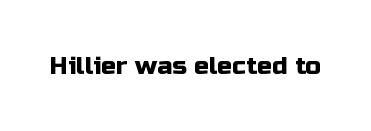
Q: Is the text italic (slanted)? A: No, it is upright.
Q: Is the text underlined? A: No.
Q: Is the spacing between letters normal or unusually wide? A: Normal.
